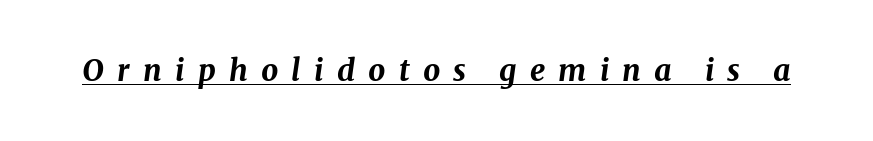
Italic: yes, the glyphs are oblique. Check the space under the baseline: a stroke is drawn there. The face used here is rendered with a markedly widened letterfit. The passage shown is emphatically bold. You could not count columns in this text — the font is proportionally spaced.
